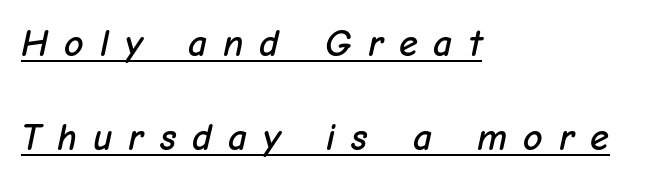
{"italic": "yes", "lean": "right", "slant_degrees": 12, "width": "normal", "stroke_contrast": "low", "x_height": "medium", "monospaced": "no", "underline": "yes", "align": "left", "line_spacing": "loose", "line_spacing_ratio": 2.47, "letter_spacing": "wide", "letter_spacing_em": 0.42, "glyph_px": 38}
